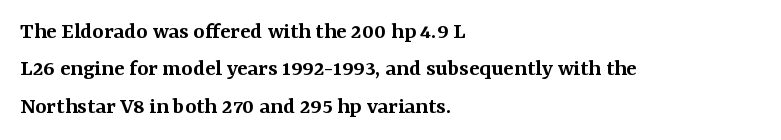
{"italic": "no", "bold": "semi", "underline": "no", "align": "left", "line_spacing": "normal", "line_spacing_ratio": 1.56, "letter_spacing": "normal", "letter_spacing_em": 0.0, "glyph_px": 24}
